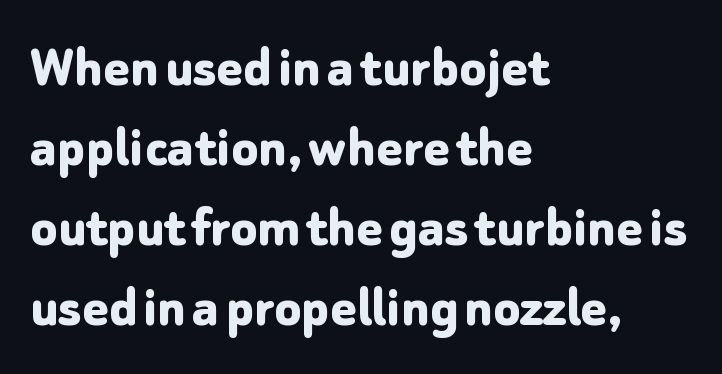
The image shows 61 px bold sans-serif type, upright; set left-aligned, normal line spacing (1.31x), normal letter spacing, not underlined; low stroke contrast and a medium x-height.
